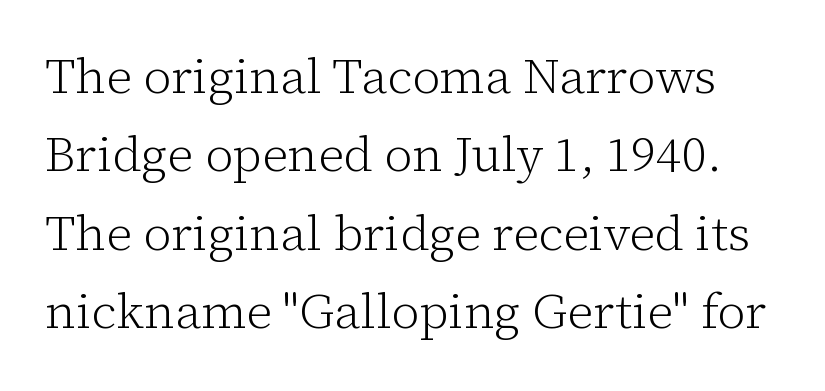
Q: Is the text bold? A: No.
Q: Is the text italic (slanted)? A: No, it is upright.
Q: Is the typeface a serif or a sans-serif typeface? A: Serif.
Q: Is the text underlined? A: No.
Q: Is the spacing between letters normal or unusually wide? A: Normal.
Q: Is the spacing between lines tight, normal or loose? A: Normal.
Q: Width (condensed, normal, or wide)? A: Normal.
Q: Stroke contrast? A: Low.
Q: x-height? A: Medium.
Q: Monospaced? A: No.
